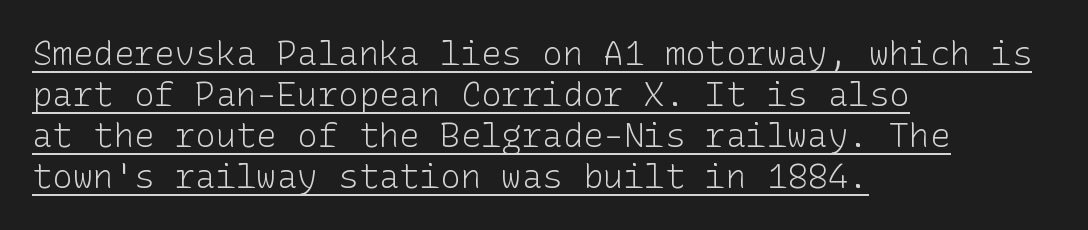
{"serif": "no", "italic": "no", "bold": "no", "weight": "light", "width": "normal", "stroke_contrast": "low", "x_height": "medium", "underline": "yes", "align": "left", "line_spacing_ratio": 1.21, "letter_spacing": "normal", "letter_spacing_em": 0.0, "glyph_px": 34}
